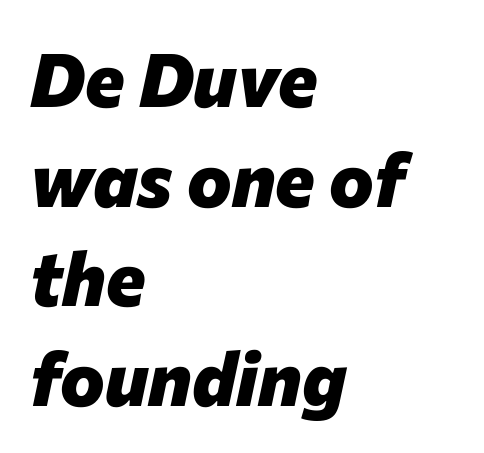
{"italic": "yes", "lean": "right", "slant_degrees": 12, "bold": "yes", "weight": "heavy", "width": "normal", "stroke_contrast": "low", "x_height": "medium", "monospaced": "no", "underline": "no", "align": "left", "line_spacing": "normal", "line_spacing_ratio": 1.33, "letter_spacing": "normal", "letter_spacing_em": 0.0, "glyph_px": 75}
